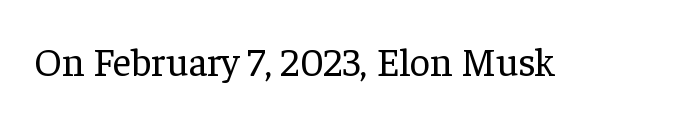
Q: Is the text bold? A: No.
Q: Is the text italic (slanted)? A: No, it is upright.
Q: Is the typeface a serif or a sans-serif typeface? A: Serif.
Q: Is the text underlined? A: No.
Q: Is the spacing between letters normal or unusually wide? A: Normal.
Q: Width (condensed, normal, or wide)? A: Normal.
Q: Stroke contrast? A: Low.
Q: x-height? A: Medium.
Q: Monospaced? A: No.
